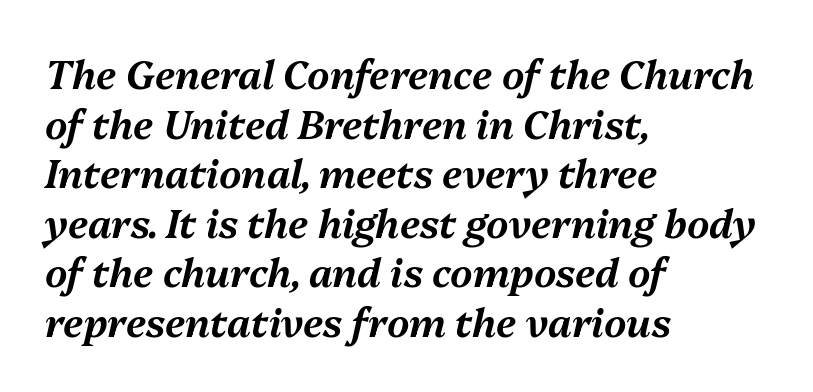
The image shows 39 px text type, italic (leaning right); set left-aligned, normal line spacing (1.27x), normal letter spacing, not underlined; medium stroke contrast and a medium x-height.
